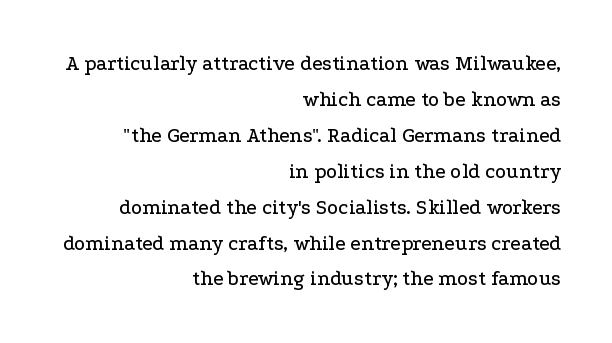
The lettering holds an erect, upright posture throughout. The lines are quadded right. There is no visible air inserted between adjacent glyphs. No word sits above an underline.
